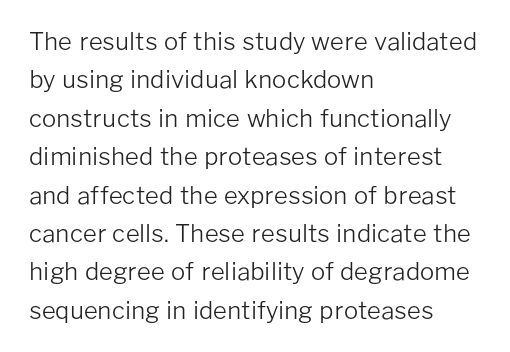
Plain, unruled lines of type. No heavy texture on the line: the type isn't bold. Look at the tracking — it's just the regular setting, nothing added. The axis of the letterforms is exactly vertical. The rows are spaced the way most documents space them.
